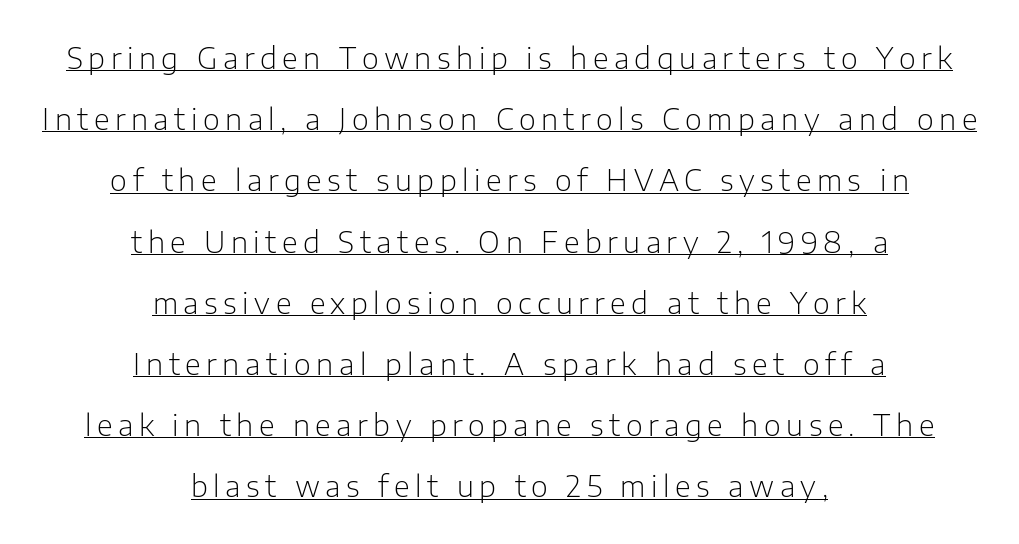
{"serif": "no", "italic": "no", "bold": "no", "weight": "light", "width": "normal", "stroke_contrast": "low", "x_height": "medium", "monospaced": "no", "underline": "yes", "align": "center", "line_spacing": "loose", "line_spacing_ratio": 2.11, "glyph_px": 29}
